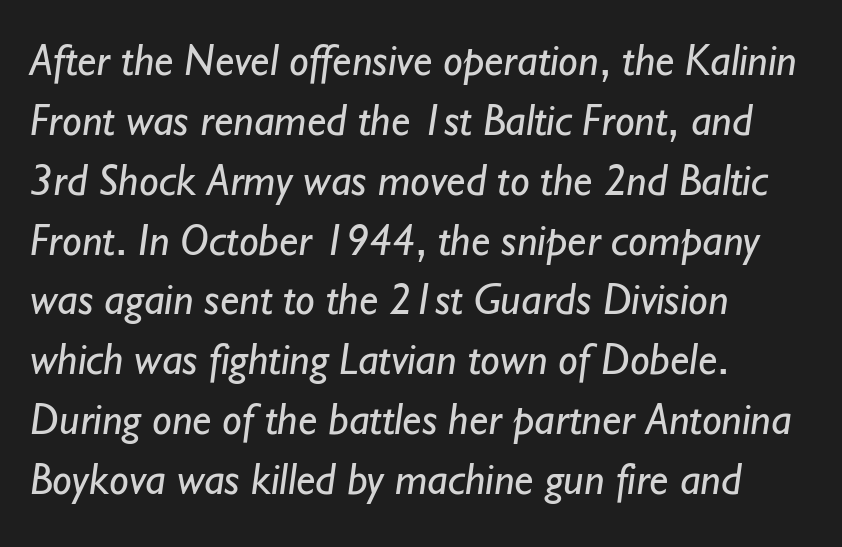
Letters rest on an invisible, unmarked baseline. Here the glyphs are tracked normally, forming tight word shapes. Honestly, the row spacing looks completely unremarkable. Varying glyph widths throughout — classic text-font behaviour.
